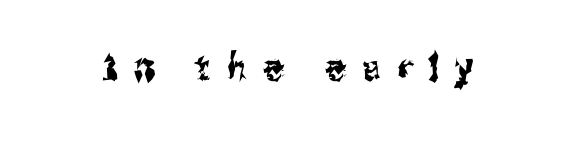
Q: Is the text italic (slanted)? A: No, it is upright.
Q: Is the typeface a serif or a sans-serif typeface? A: Sans-serif.
Q: Is the text underlined? A: No.
Q: Is the spacing between letters normal or unusually wide? A: Unusually wide.
Q: Width (condensed, normal, or wide)? A: Condensed.
Q: Stroke contrast? A: Medium.
Q: x-height? A: Medium.
Q: Monospaced? A: No.
